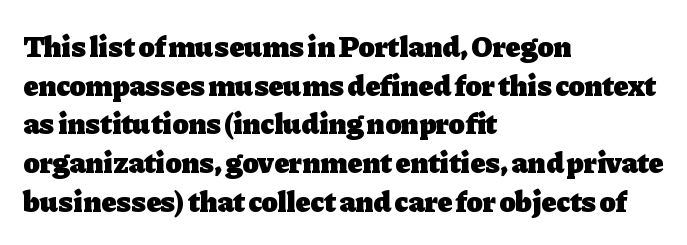
This sample uses an upright cut, with every glyph sitting square on the baseline. Look at the bottom of the vertical strokes: they flare into serifs here. Whoever set this chose a conventional vertical rhythm. In terms of letterspacing, this is plain default setting.
